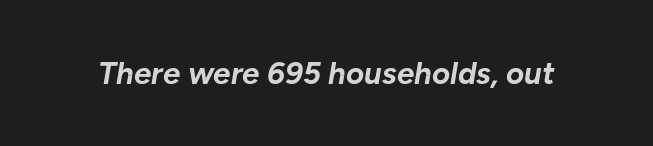
{"italic": "yes", "lean": "right", "slant_degrees": 10, "bold": "yes", "weight": "bold", "width": "normal", "stroke_contrast": "low", "x_height": "medium", "monospaced": "no", "underline": "no", "letter_spacing": "normal", "letter_spacing_em": 0.0, "glyph_px": 31}
